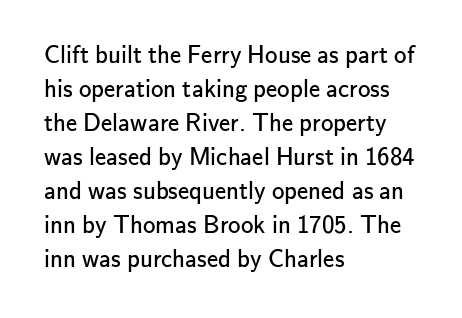
Q: Is the text bold? A: No.
Q: Is the text italic (slanted)? A: No, it is upright.
Q: Is the text underlined? A: No.
Q: How is the paragraph aligned? A: Left-aligned.
Q: Is the spacing between letters normal or unusually wide? A: Normal.
Q: Is the spacing between lines tight, normal or loose? A: Normal.
